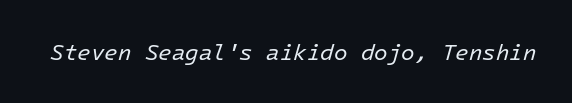
Q: Is the text bold? A: No.
Q: Is the text italic (slanted)? A: Yes, it leans right by about 16 degrees.
Q: Is the text underlined? A: No.
Q: Is the spacing between letters normal or unusually wide? A: Normal.
